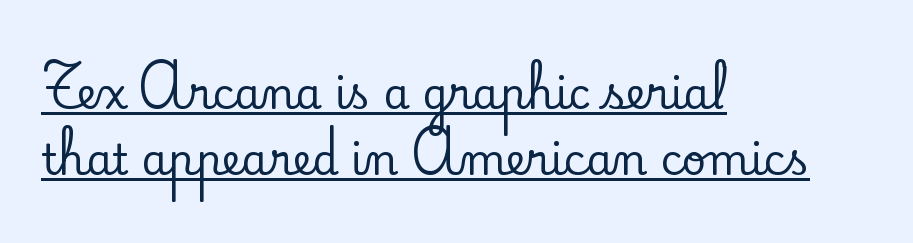
{"serif": "yes", "italic": "no", "width": "normal", "stroke_contrast": "low", "x_height": "small", "monospaced": "no", "underline": "yes", "align": "left", "line_spacing": "normal", "line_spacing_ratio": 1.58, "letter_spacing": "normal", "letter_spacing_em": 0.0, "glyph_px": 42}
